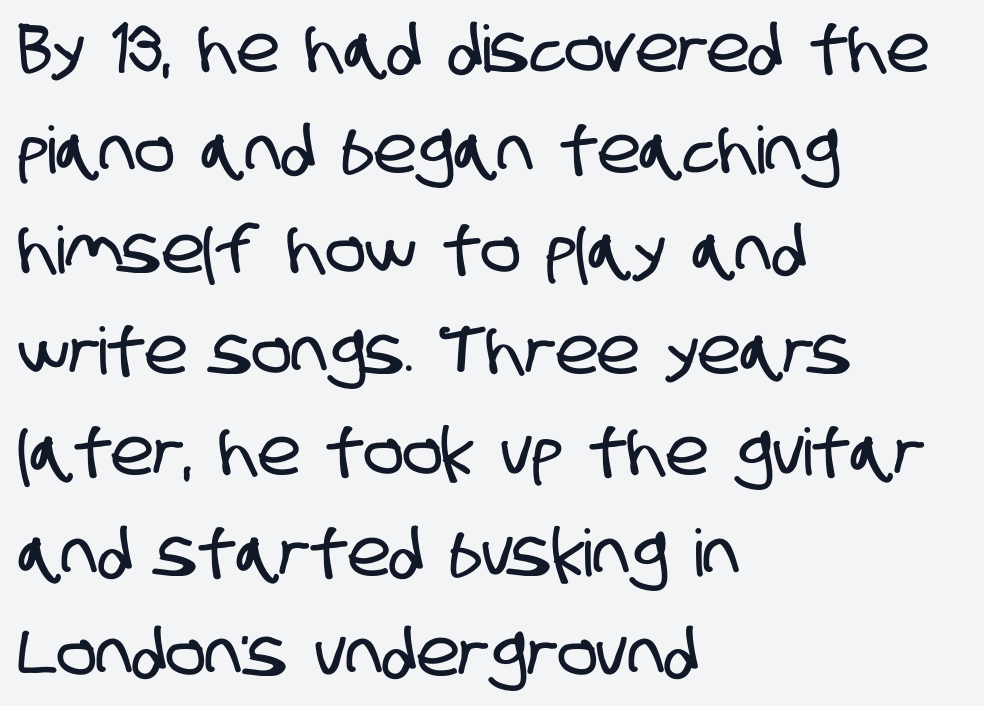
Q: Is the typeface a serif or a sans-serif typeface? A: Sans-serif.
Q: Is the text underlined? A: No.
Q: How is the paragraph aligned? A: Left-aligned.
Q: Is the spacing between letters normal or unusually wide? A: Normal.
Q: Is the spacing between lines tight, normal or loose? A: Normal.
Q: Width (condensed, normal, or wide)? A: Condensed.
Q: Stroke contrast? A: Low.
Q: x-height? A: Large.
Q: Monospaced? A: No.
